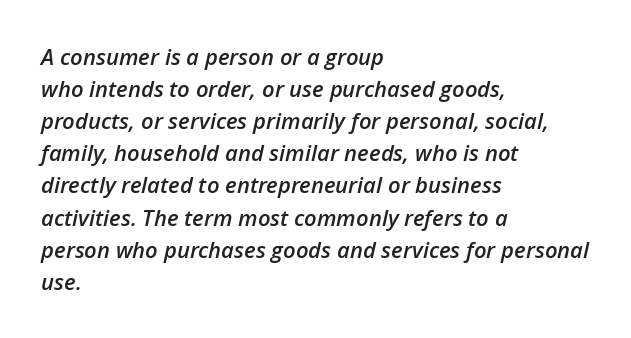
{"italic": "yes", "lean": "right", "slant_degrees": 12, "bold": "semi", "underline": "no", "align": "left", "line_spacing": "normal", "line_spacing_ratio": 1.46, "letter_spacing": "normal", "letter_spacing_em": 0.0, "glyph_px": 22}
